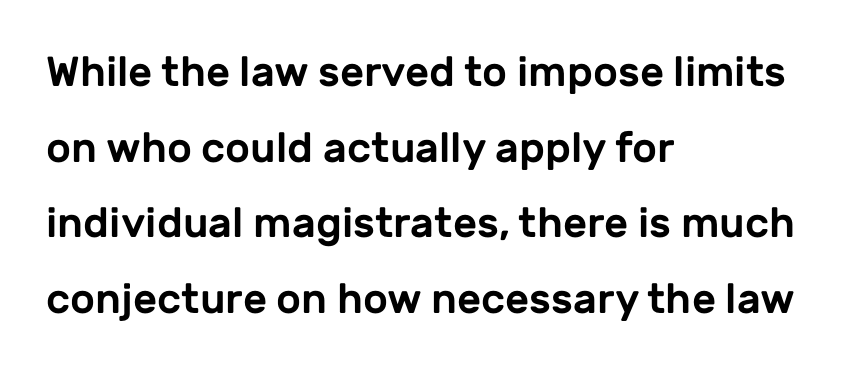
Are there feet on the stems? There aren't — it's a sans. Each row of text sits above clean, open space. You could not count columns in this text — the font is proportionally spaced. Default kerning and tracking; the words read as compact shapes. The paragraph has a hard left edge and a soft right edge. Rendered with straight, roman letterforms.
